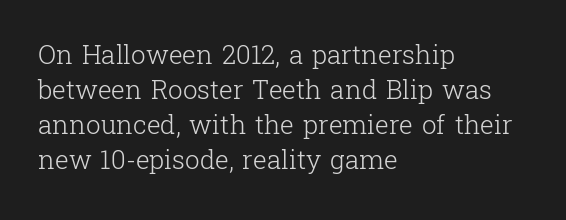
Q: Is the text bold? A: No.
Q: Is the text italic (slanted)? A: No, it is upright.
Q: Is the text underlined? A: No.
Q: How is the paragraph aligned? A: Left-aligned.
Q: Is the spacing between letters normal or unusually wide? A: Normal.
Q: Is the spacing between lines tight, normal or loose? A: Normal.
